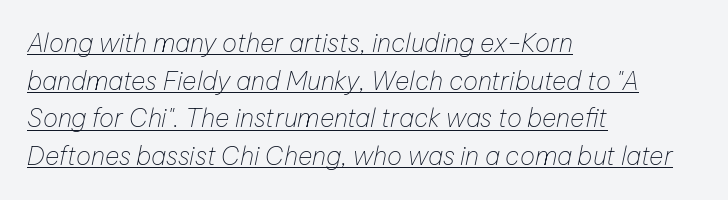
Line beginnings align vertically; line endings do not. In terms of posture, this sample is oblique. Regular leading. Compared with a typical body face, this is equally light or lighter still. You can see a thin bar hugging the bottom of the glyphs.
